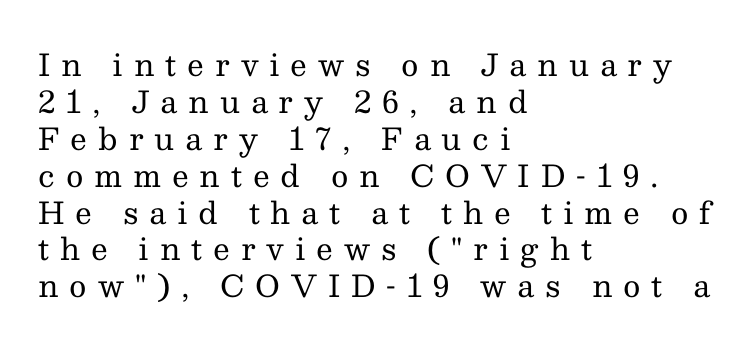
{"serif": "yes", "italic": "no", "bold": "no", "weight": "regular", "width": "normal", "stroke_contrast": "medium", "x_height": "medium", "monospaced": "no", "underline": "no", "align": "left", "line_spacing_ratio": 1.23, "letter_spacing": "wide", "letter_spacing_em": 0.36, "glyph_px": 30}
